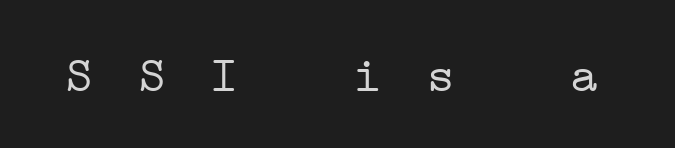
Q: Is the text bold? A: No.
Q: Is the typeface a serif or a sans-serif typeface? A: Serif.
Q: Is the text underlined? A: No.
Q: Is the spacing between letters normal or unusually wide? A: Unusually wide.
Q: Width (condensed, normal, or wide)? A: Wide.
Q: Stroke contrast? A: Low.
Q: x-height? A: Medium.
Q: Monospaced? A: Yes.
